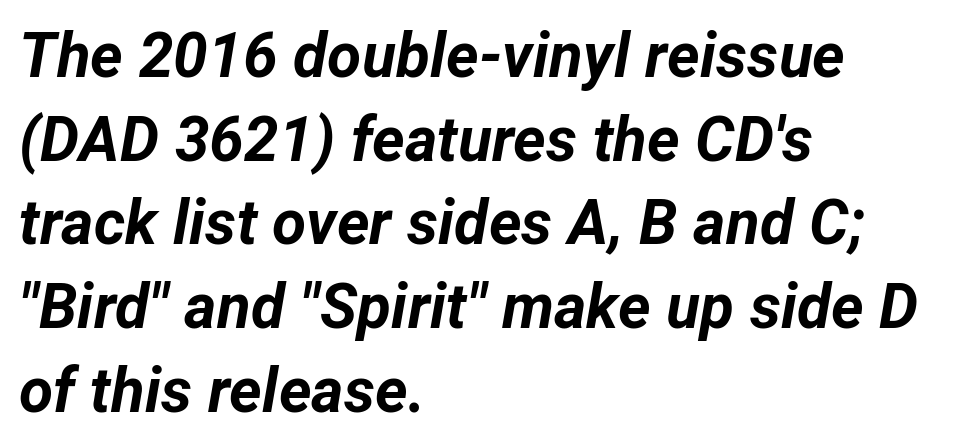
{"italic": "yes", "lean": "right", "slant_degrees": 12, "bold": "yes", "weight": "bold", "width": "normal", "stroke_contrast": "low", "x_height": "medium", "monospaced": "no", "underline": "no", "align": "left", "line_spacing": "normal", "line_spacing_ratio": 1.35, "letter_spacing": "normal", "letter_spacing_em": 0.0, "glyph_px": 62}
